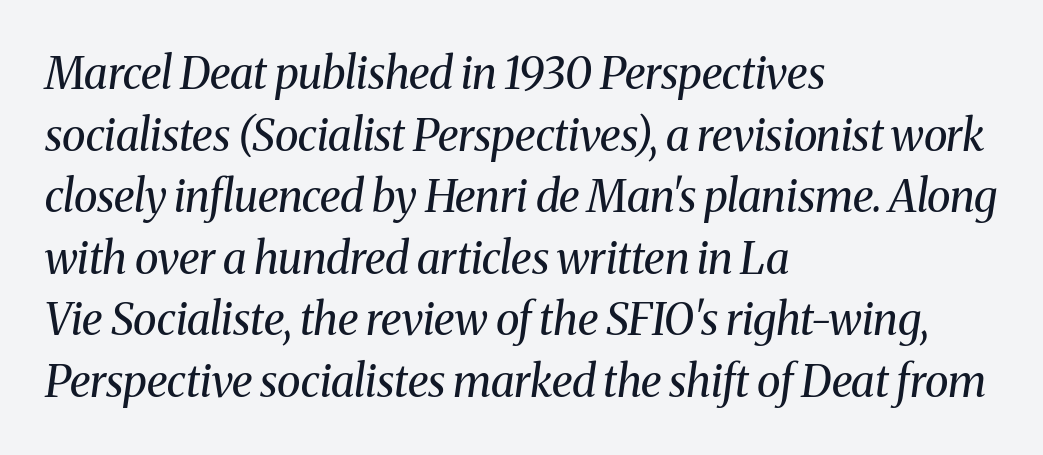
Q: Is the text bold? A: No.
Q: Is the text italic (slanted)? A: Yes, it leans right by about 8 degrees.
Q: Is the typeface a serif or a sans-serif typeface? A: Serif.
Q: Is the text underlined? A: No.
Q: How is the paragraph aligned? A: Left-aligned.
Q: Is the spacing between letters normal or unusually wide? A: Normal.
Q: Is the spacing between lines tight, normal or loose? A: Normal.
Q: Width (condensed, normal, or wide)? A: Normal.
Q: Stroke contrast? A: Medium.
Q: x-height? A: Medium.
Q: Monospaced? A: No.
